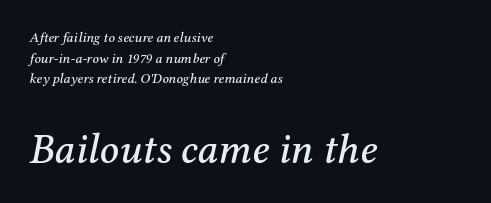
Q: Is the text italic (slanted)? A: Yes, it leans right by about 12 degrees.
Q: Is the typeface a serif or a sans-serif typeface? A: Serif.
Q: Is the text underlined? A: No.
Q: How is the paragraph aligned? A: Left-aligned.
Q: Is the spacing between letters normal or unusually wide? A: Normal.
Q: Is the spacing between lines tight, normal or loose? A: Normal.
Q: Which block of text is set in a larger size, the first (top) or the second (bottom)? A: The second (bottom) one.
Q: Width (condensed, normal, or wide)? A: Normal.
Q: Stroke contrast? A: Medium.
Q: x-height? A: Medium.
Q: Monospaced? A: No.
